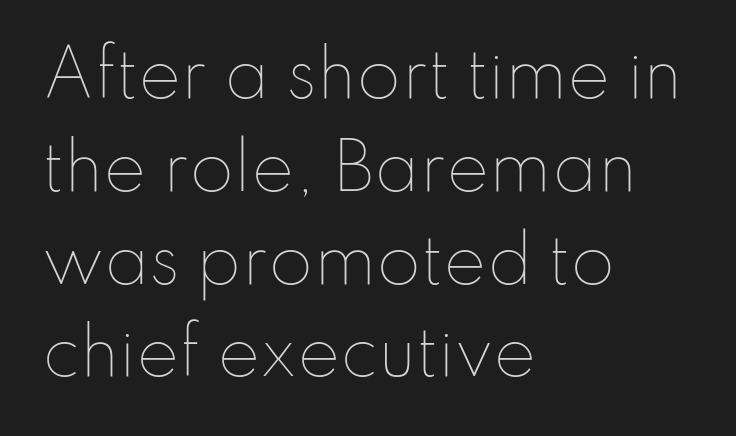
{"italic": "no", "bold": "no", "weight": "thin", "width": "normal", "stroke_contrast": "low", "x_height": "small", "monospaced": "no", "underline": "no", "align": "left", "line_spacing": "normal", "line_spacing_ratio": 1.45, "letter_spacing": "normal", "letter_spacing_em": 0.0, "glyph_px": 64}
